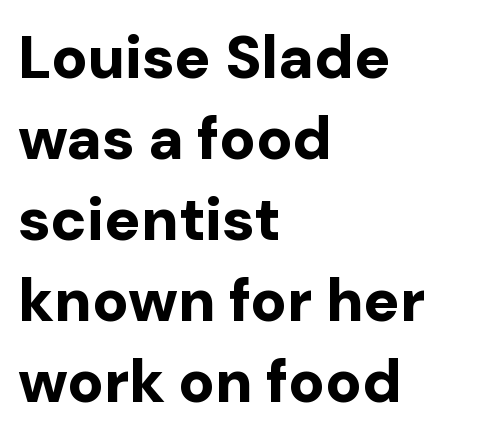
Q: Is the text bold? A: Yes.
Q: Is the text italic (slanted)? A: No, it is upright.
Q: Is the typeface a serif or a sans-serif typeface? A: Sans-serif.
Q: Is the text underlined? A: No.
Q: How is the paragraph aligned? A: Left-aligned.
Q: Is the spacing between letters normal or unusually wide? A: Normal.
Q: Is the spacing between lines tight, normal or loose? A: Normal.
Q: Width (condensed, normal, or wide)? A: Normal.
Q: Stroke contrast? A: Low.
Q: x-height? A: Medium.
Q: Monospaced? A: No.
